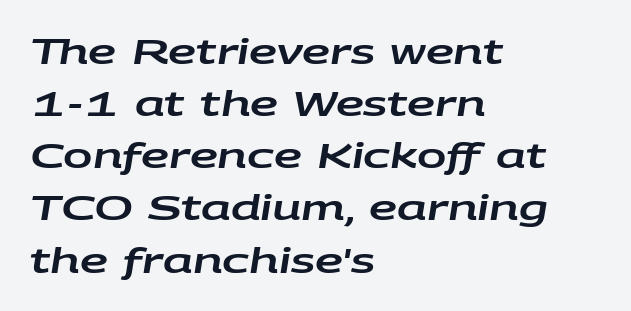
Q: Is the text italic (slanted)? A: Yes, it leans right by about 9 degrees.
Q: Is the text underlined? A: No.
Q: How is the paragraph aligned? A: Left-aligned.
Q: Is the spacing between letters normal or unusually wide? A: Normal.
Q: Is the spacing between lines tight, normal or loose? A: Normal.
Q: Width (condensed, normal, or wide)? A: Wide.
Q: Stroke contrast? A: Low.
Q: x-height? A: Large.
Q: Monospaced? A: No.
